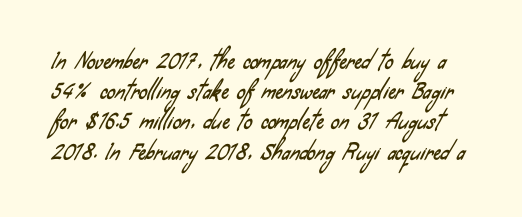
The letterforms sit shoulder to shoulder at normal distance. Each row of text sits above clean, open space. Leading: standard.
